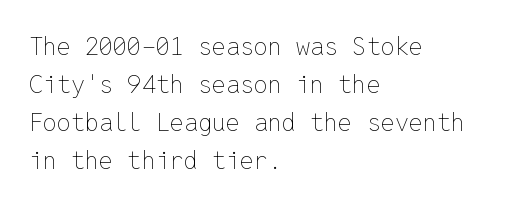
Q: Is the text bold? A: No.
Q: Is the text italic (slanted)? A: No, it is upright.
Q: Is the text underlined? A: No.
Q: How is the paragraph aligned? A: Left-aligned.
Q: Is the spacing between letters normal or unusually wide? A: Normal.
Q: Is the spacing between lines tight, normal or loose? A: Normal.
